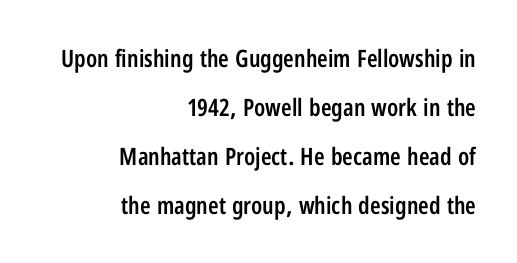
{"italic": "no", "bold": "semi", "underline": "no", "align": "right", "line_spacing": "loose", "line_spacing_ratio": 2.04, "letter_spacing": "normal", "letter_spacing_em": 0.0, "glyph_px": 24}
